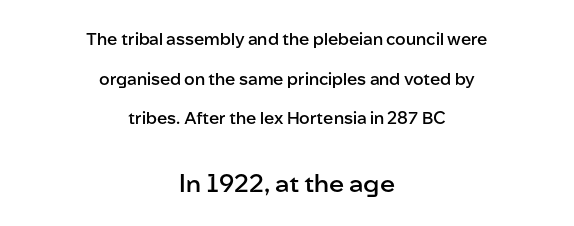
The image shows 25 px text type, upright; set centered, loose line spacing (2.33x), normal letter spacing, not underlined; the second (bottom) block is 1.47x larger.
